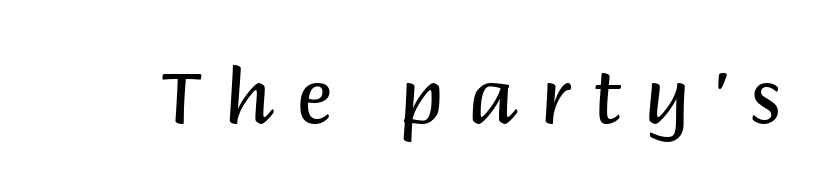
Q: Is the text bold? A: No.
Q: Is the text italic (slanted)? A: Yes.
Q: Is the typeface a serif or a sans-serif typeface? A: Sans-serif.
Q: Is the text underlined? A: No.
Q: Is the spacing between letters normal or unusually wide? A: Unusually wide.
Q: Width (condensed, normal, or wide)? A: Normal.
Q: Stroke contrast? A: Medium.
Q: x-height? A: Large.
Q: Monospaced? A: No.
